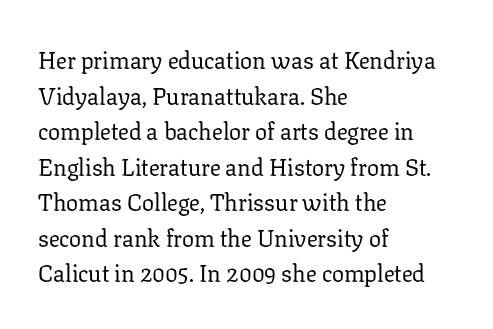
{"italic": "no", "bold": "no", "underline": "no", "align": "left", "line_spacing": "normal", "line_spacing_ratio": 1.48, "letter_spacing": "normal", "letter_spacing_em": 0.0, "glyph_px": 24}
